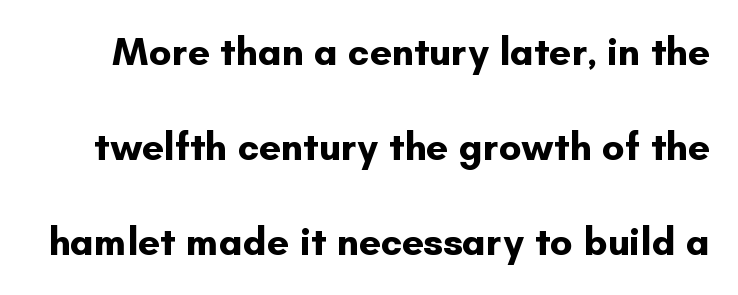
{"serif": "no", "italic": "no", "bold": "yes", "weight": "bold", "width": "normal", "stroke_contrast": "low", "x_height": "small", "monospaced": "no", "underline": "no", "line_spacing": "loose", "line_spacing_ratio": 2.44, "letter_spacing": "normal", "letter_spacing_em": 0.0, "glyph_px": 39}
